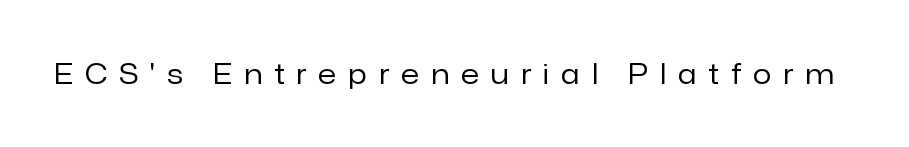
Ascenders rise straight up at ninety degrees. Vertical stems look standard width or narrower in stroke. Plain, unruled lines of type. In terms of letterspacing, this is a distinctly airy, spread setting.
